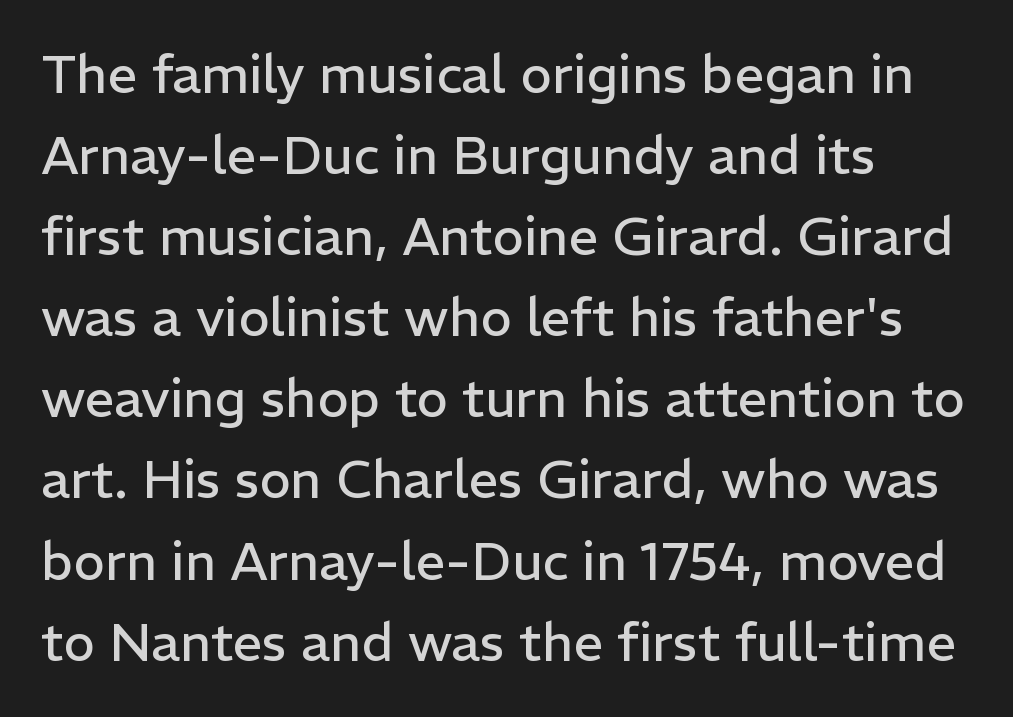
{"serif": "no", "italic": "no", "bold": "no", "weight": "regular", "width": "normal", "stroke_contrast": "low", "x_height": "medium", "monospaced": "no", "underline": "no", "align": "left", "line_spacing": "normal", "line_spacing_ratio": 1.53, "letter_spacing": "normal", "letter_spacing_em": 0.0, "glyph_px": 53}
